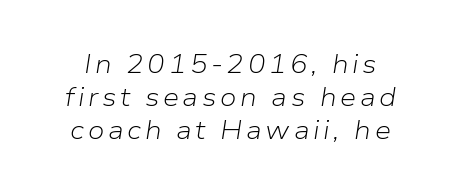
{"italic": "yes", "lean": "right", "slant_degrees": 9, "bold": "no", "underline": "no", "line_spacing": "normal", "line_spacing_ratio": 1.27, "glyph_px": 26}
